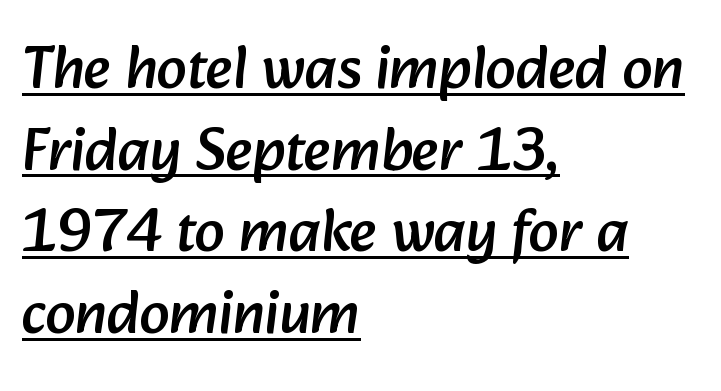
The lines sit at an ordinary, default distance from one another. Compared with undecorated copy, this sample adds a rule below the words. In CSS terms this would be text-align: left. Is this a fixed-width face? No — the glyphs have proportional, varying widths. Classification — sans serif. In terms of letterspacing, this is plain default setting.
